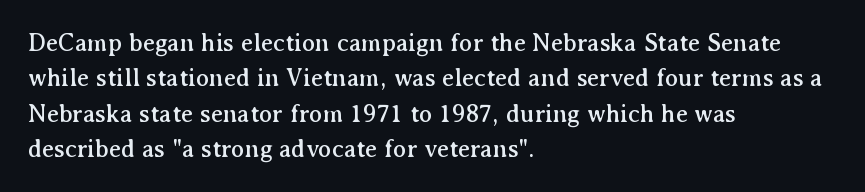
The image shows 25 px text type, upright; set left-aligned, normal line spacing (1.42x), normal letter spacing, not underlined.
